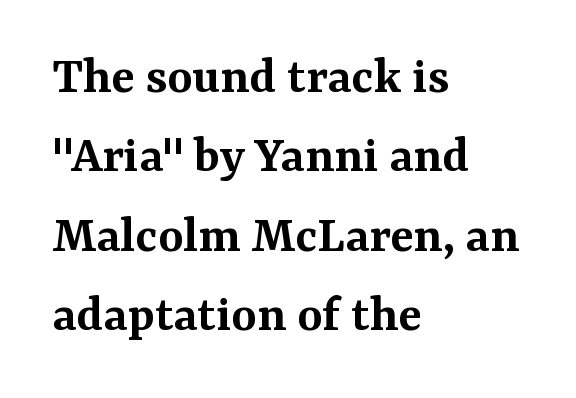
Q: Is the text bold? A: Semi-bold.
Q: Is the text italic (slanted)? A: No, it is upright.
Q: Is the typeface a serif or a sans-serif typeface? A: Serif.
Q: Is the text underlined? A: No.
Q: How is the paragraph aligned? A: Left-aligned.
Q: Is the spacing between letters normal or unusually wide? A: Normal.
Q: Is the spacing between lines tight, normal or loose? A: Normal.
Q: Width (condensed, normal, or wide)? A: Normal.
Q: Stroke contrast? A: Medium.
Q: x-height? A: Medium.
Q: Monospaced? A: No.
